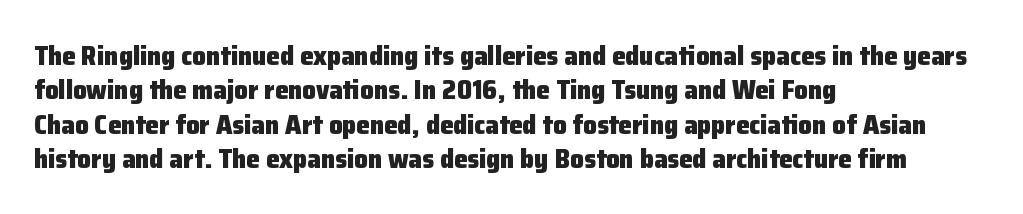
A typesetter would mark this as roman, not italic. Does the copy run flush right? No — it runs flush left. These words are printed bold, with thick strokes throughout. Successive baselines arrive at the customary interval. Caption: standard tracking, unaltered.
